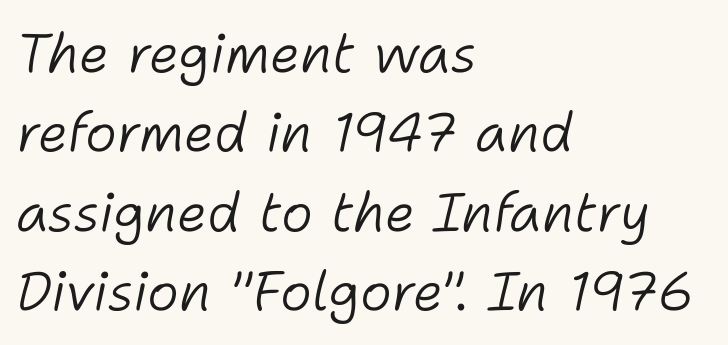
{"italic": "yes", "lean": "right", "slant_degrees": 11, "bold": "no", "weight": "light", "width": "normal", "stroke_contrast": "low", "x_height": "medium", "monospaced": "no", "underline": "no", "align": "left", "line_spacing": "normal", "line_spacing_ratio": 1.47, "letter_spacing": "normal", "letter_spacing_em": 0.0, "glyph_px": 54}
